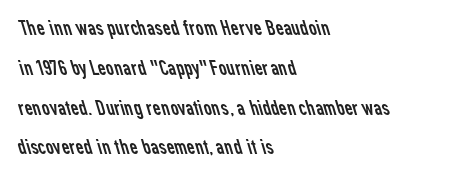
Q: Is the text bold? A: No.
Q: Is the text underlined? A: No.
Q: How is the paragraph aligned? A: Left-aligned.
Q: Is the spacing between letters normal or unusually wide? A: Normal.
